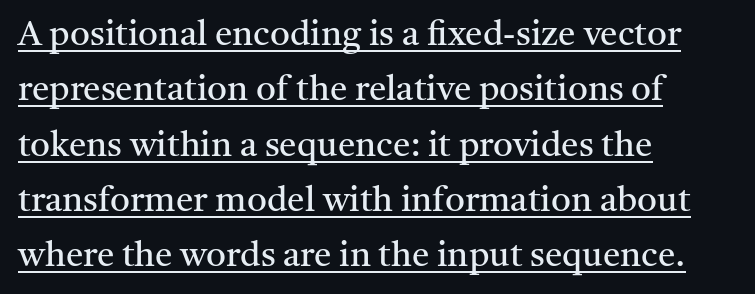
The image shows 35 px regular-weight serif type, upright; set left-aligned, normal line spacing (1.58x), normal letter spacing, underlined; medium stroke contrast and a medium x-height.
